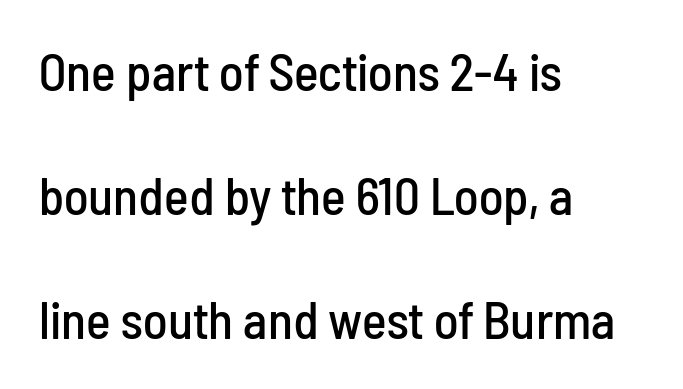
The image shows 52 px condensed sans-serif type, upright; set left-aligned, loose line spacing (2.38x), normal letter spacing, not underlined; low stroke contrast and a medium x-height.
